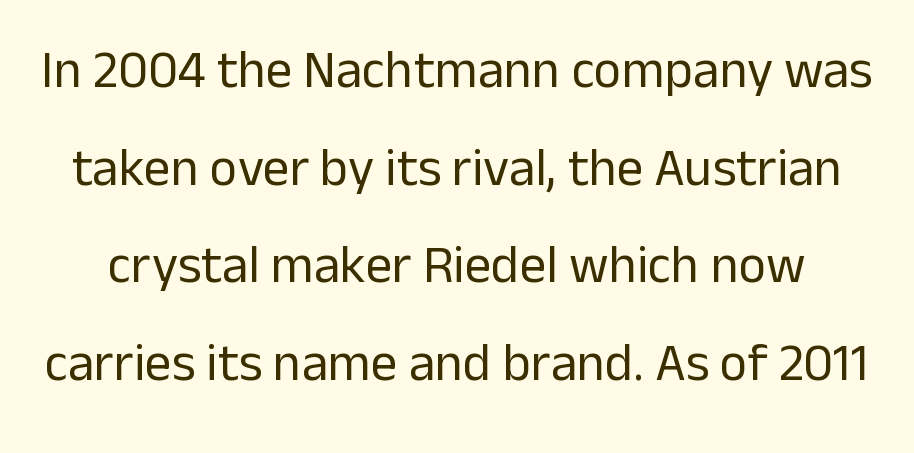
{"serif": "no", "italic": "no", "bold": "no", "weight": "regular", "width": "normal", "stroke_contrast": "low", "x_height": "medium", "monospaced": "no", "underline": "no", "line_spacing_ratio": 1.84, "letter_spacing": "normal", "letter_spacing_em": 0.0, "glyph_px": 53}
